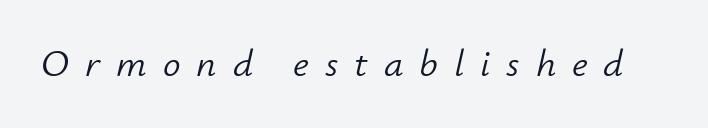
The image shows 39 px light type, italic (leaning right); set unusually wide letter spacing (+0.41 em), not underlined; low stroke contrast and a small x-height.
